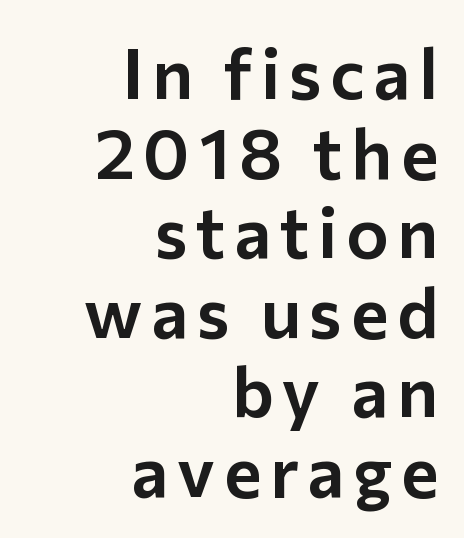
Q: Is the text italic (slanted)? A: No, it is upright.
Q: Is the typeface a serif or a sans-serif typeface? A: Sans-serif.
Q: Is the text underlined? A: No.
Q: How is the paragraph aligned? A: Right-aligned.
Q: Is the spacing between lines tight, normal or loose? A: Tight.
Q: Width (condensed, normal, or wide)? A: Normal.
Q: Stroke contrast? A: Low.
Q: x-height? A: Medium.
Q: Monospaced? A: No.
